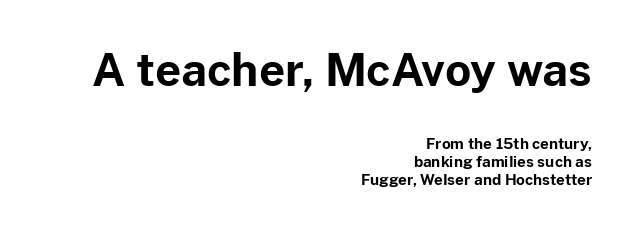
Q: Is the text bold? A: Yes.
Q: Is the text italic (slanted)? A: No, it is upright.
Q: Is the typeface a serif or a sans-serif typeface? A: Sans-serif.
Q: Is the text underlined? A: No.
Q: How is the paragraph aligned? A: Right-aligned.
Q: Is the spacing between letters normal or unusually wide? A: Normal.
Q: Which block of text is set in a larger size, the first (top) or the second (bottom)? A: The first (top) one.
Q: Width (condensed, normal, or wide)? A: Normal.
Q: Stroke contrast? A: Low.
Q: x-height? A: Medium.
Q: Monospaced? A: No.
